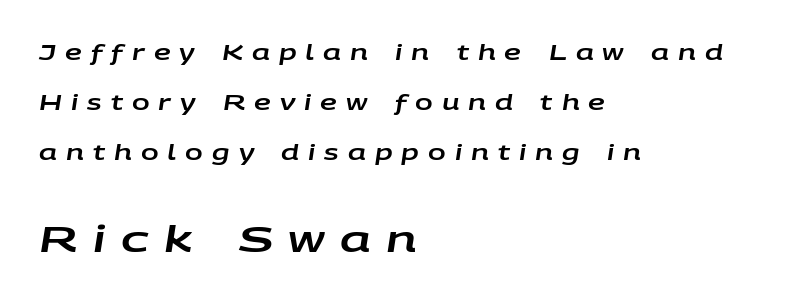
A typesetter would call this proportional, since set widths differ per character. Vertical spacing — loose. Emphasis-style slanted type is in use. Reading top to bottom, the characters get bigger at the block break. A clean baseline with only descenders dipping below it.
